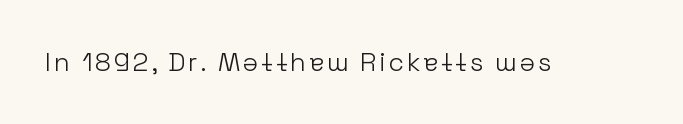
The image shows 26 px text type, upright; set not underlined.
